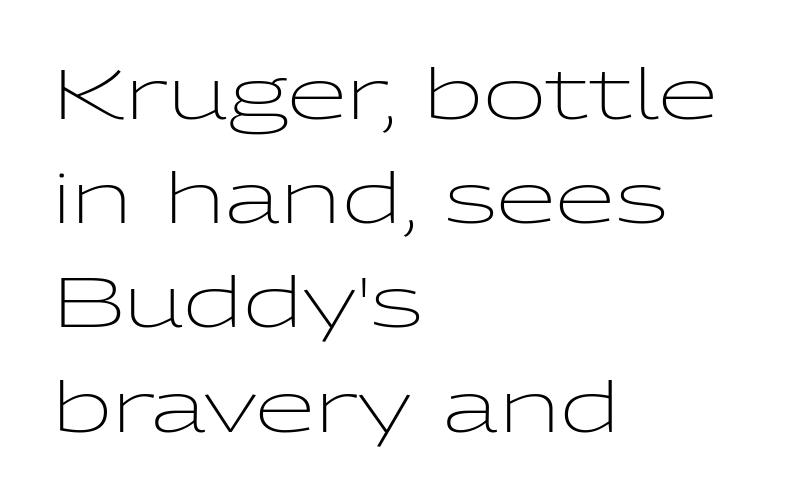
Q: Is the text bold? A: No.
Q: Is the text italic (slanted)? A: No, it is upright.
Q: Is the typeface a serif or a sans-serif typeface? A: Sans-serif.
Q: Is the text underlined? A: No.
Q: How is the paragraph aligned? A: Left-aligned.
Q: Is the spacing between letters normal or unusually wide? A: Normal.
Q: Is the spacing between lines tight, normal or loose? A: Normal.
Q: Width (condensed, normal, or wide)? A: Wide.
Q: Stroke contrast? A: Low.
Q: x-height? A: Medium.
Q: Monospaced? A: No.
